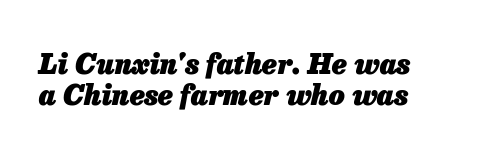
Inter-character spacing is left at the font's built-in metrics. Successive baselines arrive quickly, one right under another. Descenders hang freely into open space. In terms of posture, this sample is oblique. The passage shown is typed in a proportional face where columns would drift. As a designer I'd log this as weight 700, bold.
